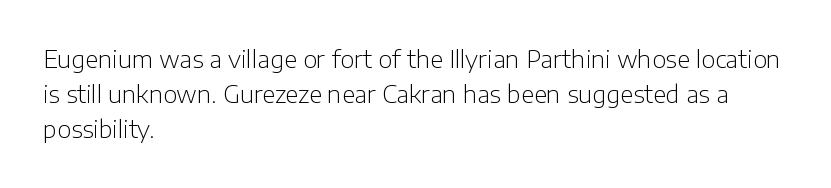
{"italic": "no", "bold": "no", "underline": "no", "align": "left", "line_spacing": "normal", "line_spacing_ratio": 1.46, "letter_spacing": "normal", "letter_spacing_em": 0.0, "glyph_px": 24}
